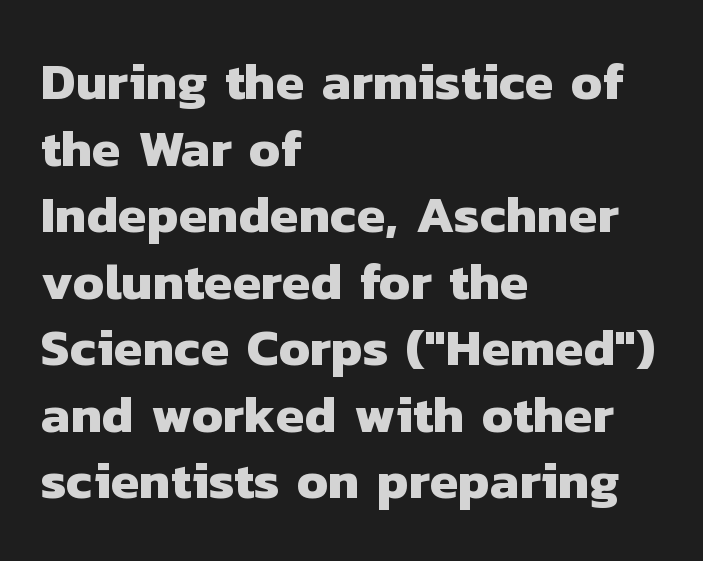
The image shows 52 px heavy sans-serif type; set left-aligned, normal line spacing (1.28x), normal letter spacing, not underlined; low stroke contrast and a medium x-height.
